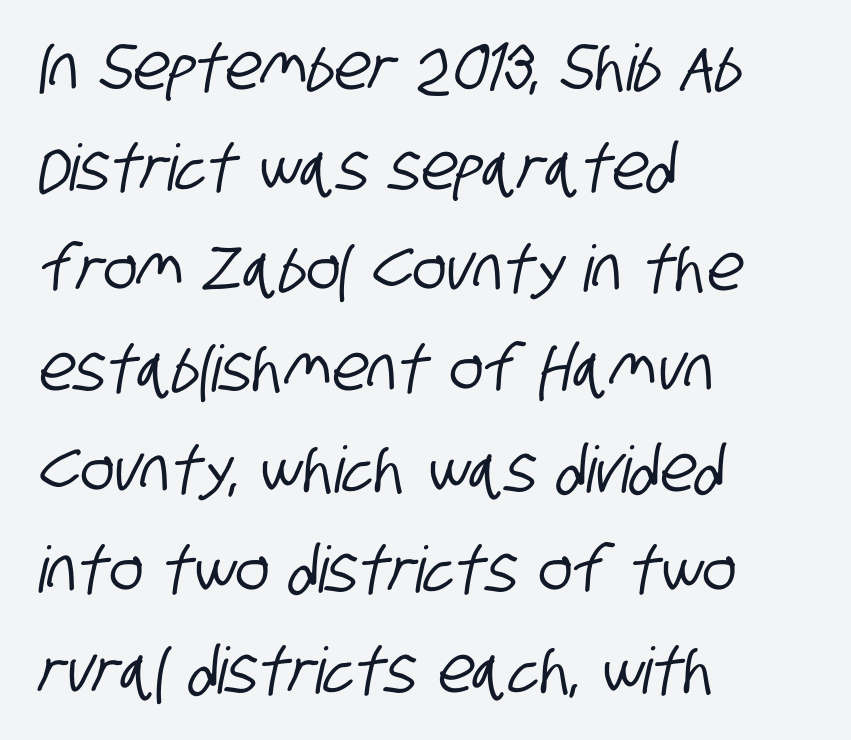
The image shows 64 px condensed sans-serif type; set left-aligned, normal line spacing (1.57x), normal letter spacing, not underlined; low stroke contrast and a large x-height.
